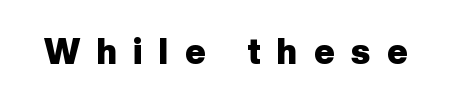
{"serif": "no", "italic": "no", "bold": "yes", "weight": "heavy", "width": "normal", "stroke_contrast": "low", "x_height": "medium", "monospaced": "no", "underline": "no", "letter_spacing": "wide", "letter_spacing_em": 0.47, "glyph_px": 35}
